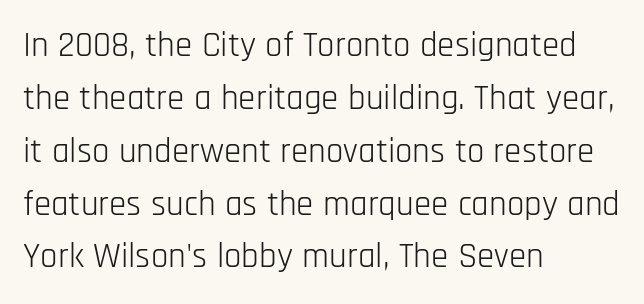
The image shows 35 px light, condensed sans-serif type, upright; set left-aligned, normal line spacing (1.51x), normal letter spacing, not underlined; low stroke contrast and a large x-height.
